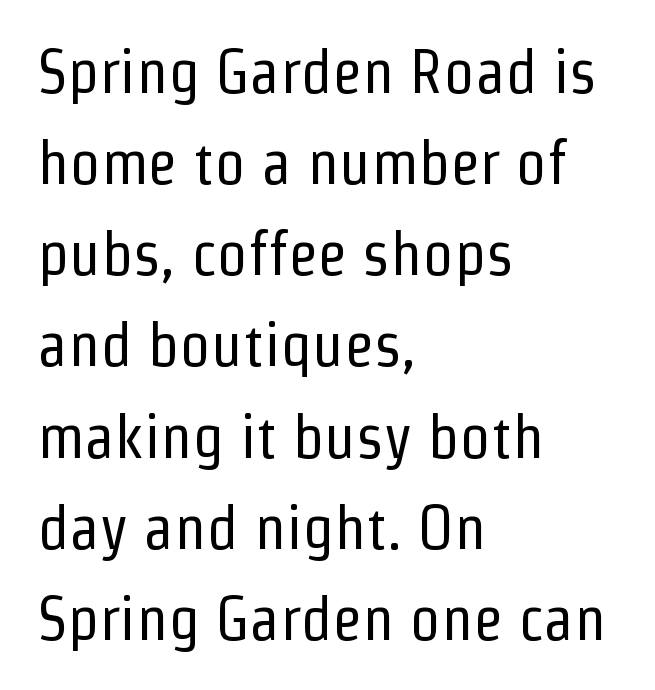
{"serif": "no", "italic": "no", "bold": "no", "weight": "regular", "width": "condensed", "stroke_contrast": "low", "x_height": "medium", "monospaced": "no", "underline": "no", "align": "left", "line_spacing": "normal", "line_spacing_ratio": 1.47, "letter_spacing": "normal", "letter_spacing_em": 0.0, "glyph_px": 62}
